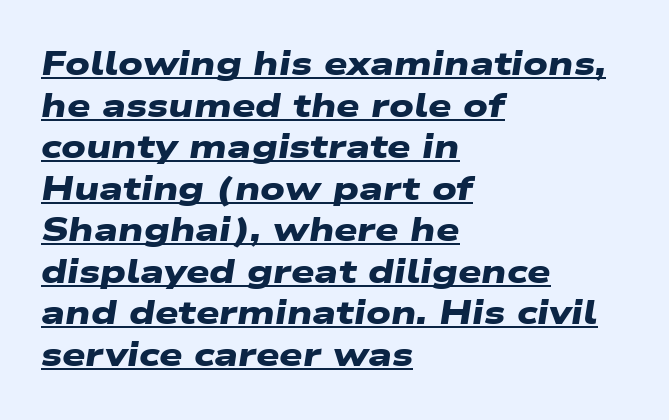
Q: Is the text bold? A: Yes.
Q: Is the typeface a serif or a sans-serif typeface? A: Sans-serif.
Q: Is the text underlined? A: Yes.
Q: How is the paragraph aligned? A: Left-aligned.
Q: Is the spacing between letters normal or unusually wide? A: Normal.
Q: Is the spacing between lines tight, normal or loose? A: Normal.
Q: Width (condensed, normal, or wide)? A: Wide.
Q: Stroke contrast? A: Low.
Q: x-height? A: Medium.
Q: Monospaced? A: No.
